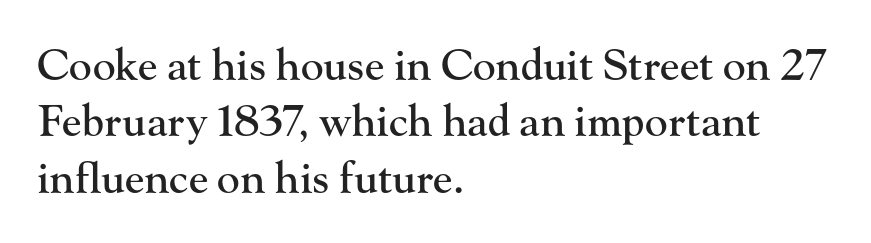
Q: Is the text italic (slanted)? A: No, it is upright.
Q: Is the typeface a serif or a sans-serif typeface? A: Serif.
Q: Is the text underlined? A: No.
Q: How is the paragraph aligned? A: Left-aligned.
Q: Is the spacing between letters normal or unusually wide? A: Normal.
Q: Is the spacing between lines tight, normal or loose? A: Normal.
Q: Width (condensed, normal, or wide)? A: Normal.
Q: Stroke contrast? A: High.
Q: x-height? A: Small.
Q: Monospaced? A: No.
